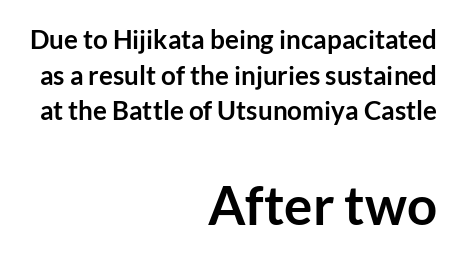
These lines are composed in type without serifs. Posture: vertical. Here the second block reads like a headline and the first like body copy. Each letter keeps its own natural width here, so spacing adapts to shape. The words here are not underlined. This rendering leaves character spacing at its baseline value.
